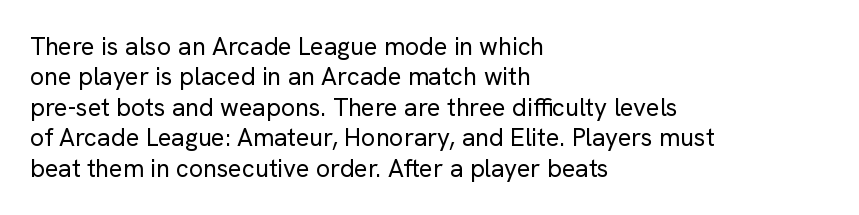
{"italic": "no", "bold": "no", "underline": "no", "align": "left", "line_spacing_ratio": 1.22, "letter_spacing": "normal", "letter_spacing_em": 0.0, "glyph_px": 25}
